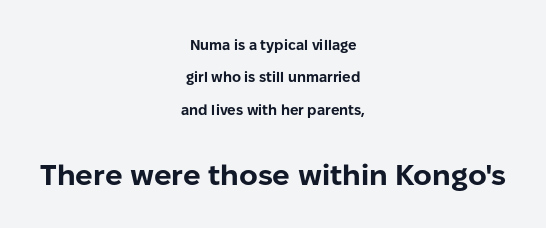
Q: Is the text bold? A: Yes.
Q: Is the text italic (slanted)? A: No, it is upright.
Q: Is the typeface a serif or a sans-serif typeface? A: Sans-serif.
Q: Is the text underlined? A: No.
Q: How is the paragraph aligned? A: Centered.
Q: Is the spacing between letters normal or unusually wide? A: Normal.
Q: Is the spacing between lines tight, normal or loose? A: Loose.
Q: Which block of text is set in a larger size, the first (top) or the second (bottom)? A: The second (bottom) one.
Q: Width (condensed, normal, or wide)? A: Normal.
Q: Stroke contrast? A: Low.
Q: x-height? A: Medium.
Q: Monospaced? A: No.
